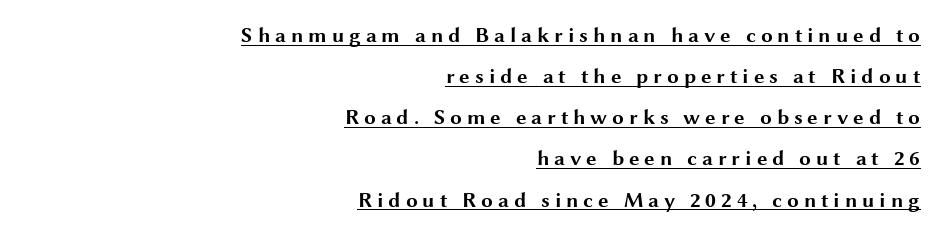
Q: Is the text bold? A: Yes.
Q: Is the text italic (slanted)? A: No, it is upright.
Q: Is the text underlined? A: Yes.
Q: How is the paragraph aligned? A: Right-aligned.
Q: Is the spacing between letters normal or unusually wide? A: Unusually wide.
Q: Is the spacing between lines tight, normal or loose? A: Loose.
